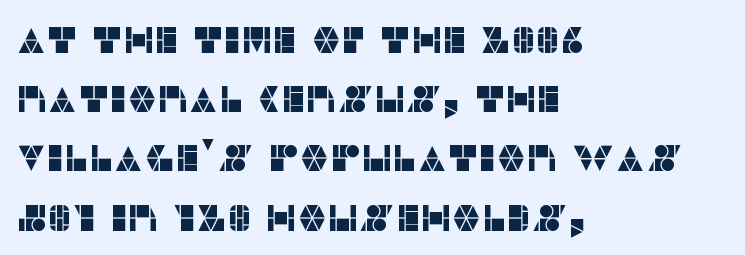
{"serif": "no", "italic": "no", "width": "normal", "stroke_contrast": "low", "x_height": "large", "monospaced": "no", "underline": "no", "align": "left", "line_spacing": "normal", "line_spacing_ratio": 1.6, "letter_spacing": "normal", "letter_spacing_em": 0.0, "glyph_px": 37}
